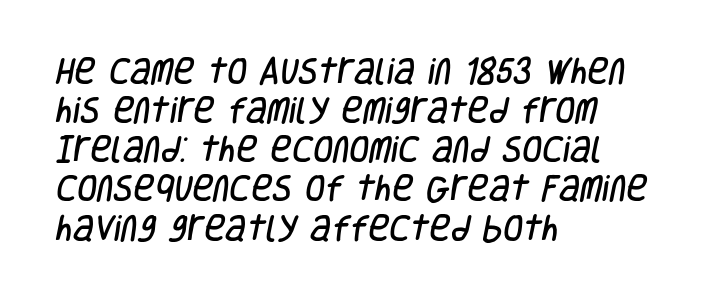
Short note: letters normally spaced. Summary of vertical rhythm: regular, with standard interline spacing. All the whitespace from short lines collects on the right. The foot of each line stays bare and open. The characters display no serif detailing; their extremities are plain. Here the designer chose a conventional face with non-uniform glyph widths.
